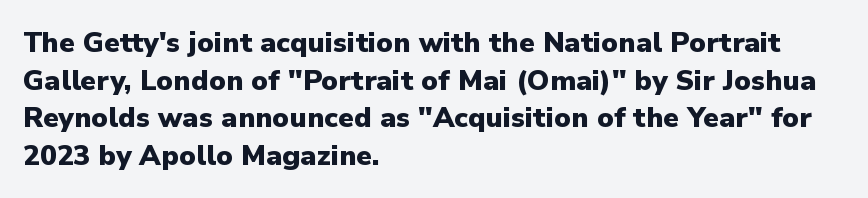
The image shows 28 px heavy sans-serif type, upright; set left-aligned, normal line spacing (1.34x), normal letter spacing, not underlined; low stroke contrast and a medium x-height.
